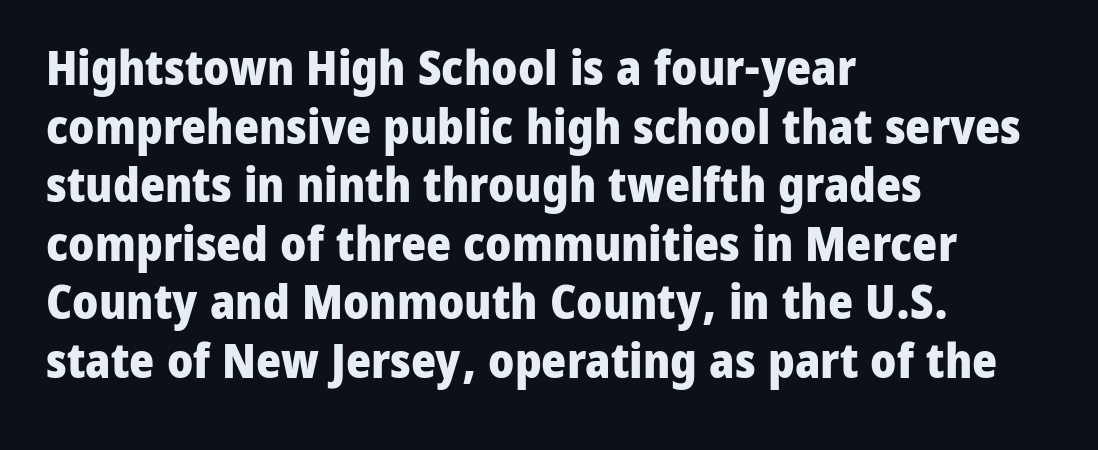
{"serif": "no", "italic": "no", "bold": "yes", "weight": "heavy", "width": "normal", "stroke_contrast": "low", "x_height": "medium", "monospaced": "no", "underline": "no", "align": "left", "line_spacing_ratio": 1.22, "letter_spacing": "normal", "letter_spacing_em": 0.0, "glyph_px": 48}
